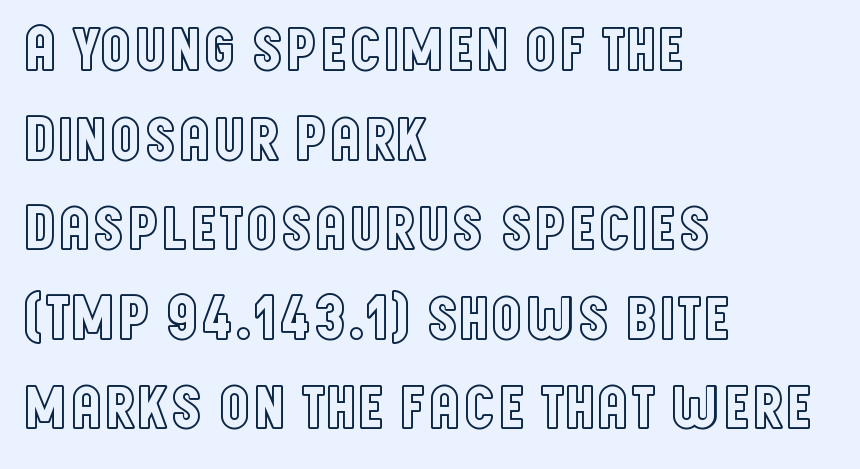
{"italic": "no", "width": "condensed", "x_height": "large", "monospaced": "no", "underline": "no", "align": "left", "line_spacing": "normal", "line_spacing_ratio": 1.4, "letter_spacing": "normal", "letter_spacing_em": 0.0, "glyph_px": 64}
